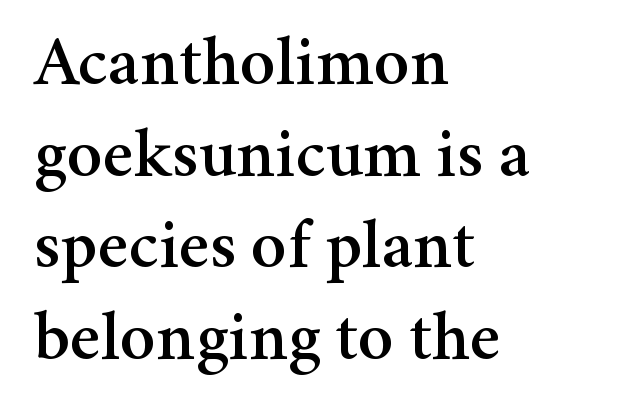
The image shows 71 px serif type, upright; set left-aligned, normal line spacing (1.29x), normal letter spacing, not underlined; medium stroke contrast and a medium x-height.
